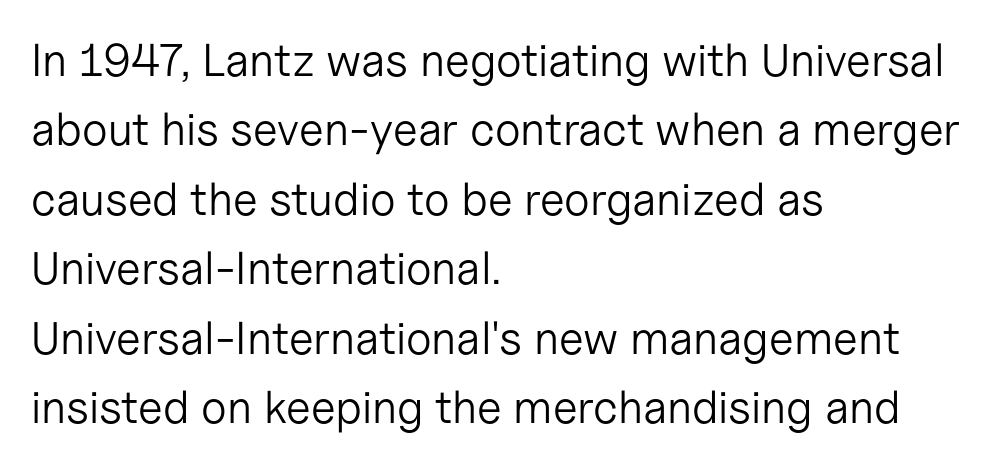
Typographically, this falls in the sans-serif category. Interline gaps are of average width in this sample. Do the characters align in a grid? No, the font is proportional. Tracking here is standard; glyphs follow each other at the usual distance. Rule under the text: the space is simply empty.
